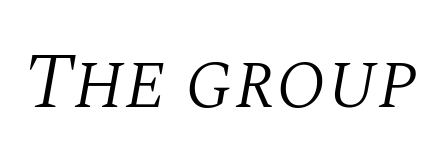
The image shows 78 px light serif type, italic (leaning right); set normal letter spacing, not underlined; medium stroke contrast and a large x-height.
